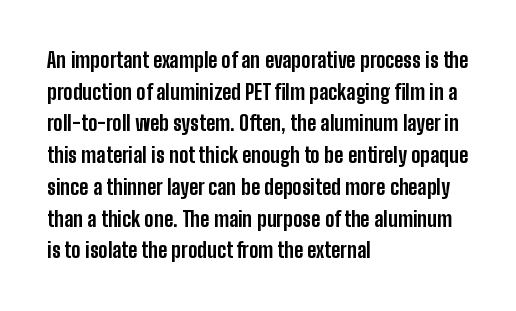
{"italic": "no", "bold": "yes", "underline": "no", "align": "left", "line_spacing": "normal", "line_spacing_ratio": 1.51, "letter_spacing": "normal", "letter_spacing_em": 0.0, "glyph_px": 21}
